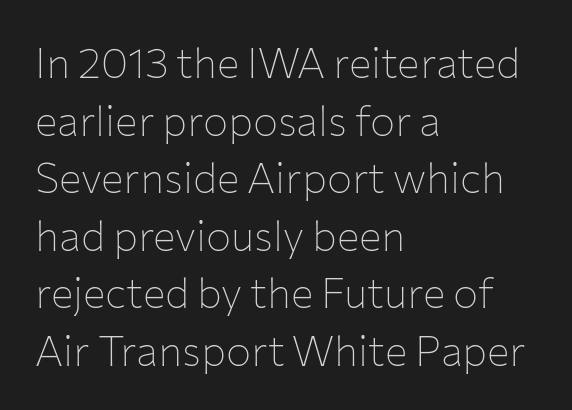
This sample has the flowing, uneven cadence of proportional lettering. Type style note: lacks serifs. The strip under each line holds only bare page. Vertically, the passage feels balanced, rows spaced as you'd expect. The gaps between neighbouring characters are ordinary and unremarkable.
